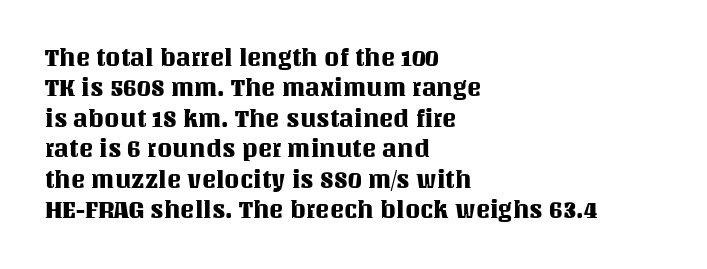
Unmarked baselines from the first word to the last. Short and long lines alike share a common starting point at left. The horizontal fit of the characters is conventional and even. Leading matches the norm, producing a regular column. In terms of posture, this sample is upright.
